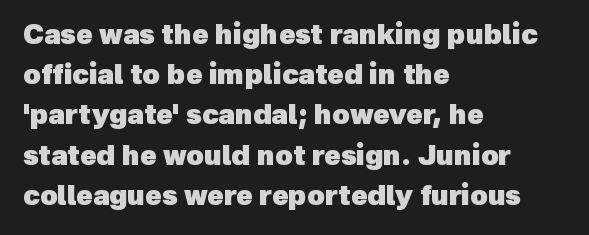
The image shows 27 px bold type; set left-aligned, normal line spacing (1.49x), normal letter spacing, not underlined.
